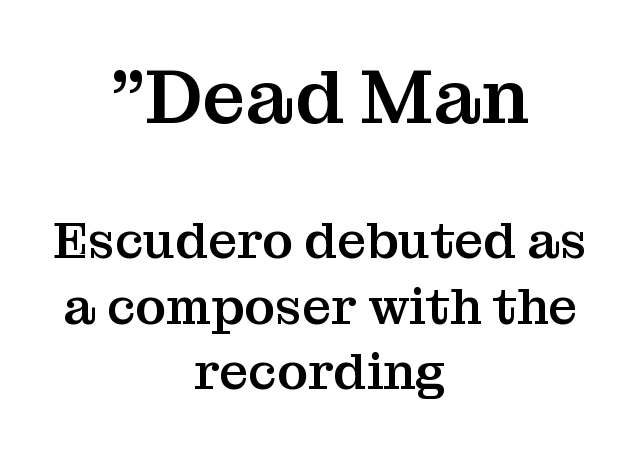
The image shows 76 px serif type, upright; set centered, normal line spacing (1.29x), normal letter spacing, not underlined; the first (top) block is 1.49x larger; medium stroke contrast and a medium x-height.
